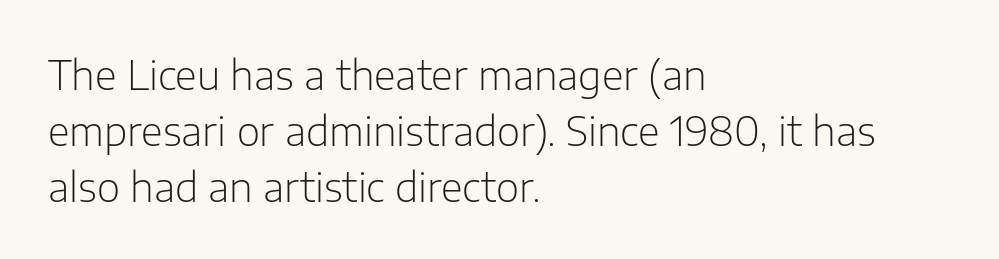
Q: Is the text bold? A: No.
Q: Is the text italic (slanted)? A: No, it is upright.
Q: Is the typeface a serif or a sans-serif typeface? A: Sans-serif.
Q: Is the text underlined? A: No.
Q: How is the paragraph aligned? A: Left-aligned.
Q: Is the spacing between letters normal or unusually wide? A: Normal.
Q: Is the spacing between lines tight, normal or loose? A: Normal.
Q: Width (condensed, normal, or wide)? A: Normal.
Q: Stroke contrast? A: Low.
Q: x-height? A: Medium.
Q: Monospaced? A: No.
